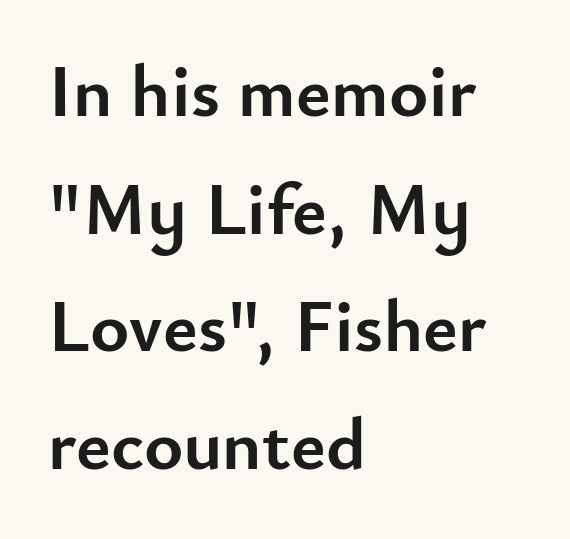
Q: Is the text bold? A: Yes.
Q: Is the text italic (slanted)? A: No, it is upright.
Q: Is the typeface a serif or a sans-serif typeface? A: Sans-serif.
Q: Is the text underlined? A: No.
Q: How is the paragraph aligned? A: Left-aligned.
Q: Is the spacing between letters normal or unusually wide? A: Normal.
Q: Is the spacing between lines tight, normal or loose? A: Normal.
Q: Width (condensed, normal, or wide)? A: Normal.
Q: Stroke contrast? A: Low.
Q: x-height? A: Small.
Q: Monospaced? A: No.
